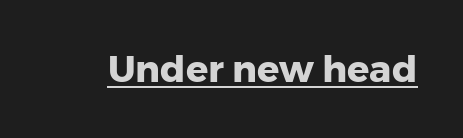
The image shows 37 px heavy sans-serif type, upright; set normal letter spacing, underlined; low stroke contrast and a medium x-height.
